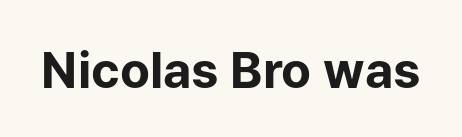
Q: Is the text bold? A: Yes.
Q: Is the text italic (slanted)? A: No, it is upright.
Q: Is the typeface a serif or a sans-serif typeface? A: Sans-serif.
Q: Is the text underlined? A: No.
Q: Is the spacing between letters normal or unusually wide? A: Normal.
Q: Width (condensed, normal, or wide)? A: Normal.
Q: Stroke contrast? A: Low.
Q: x-height? A: Medium.
Q: Monospaced? A: No.
